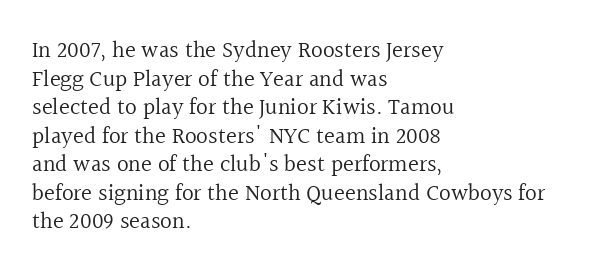
Q: Is the text bold? A: No.
Q: Is the text italic (slanted)? A: No, it is upright.
Q: Is the text underlined? A: No.
Q: How is the paragraph aligned? A: Left-aligned.
Q: Is the spacing between letters normal or unusually wide? A: Normal.
